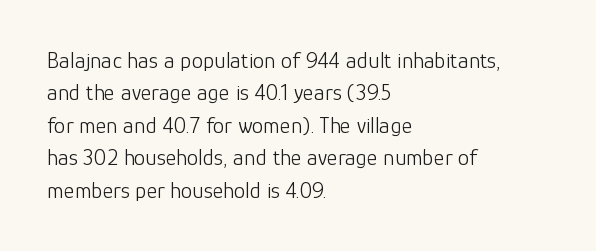
The tracking reads as untouched default to a designer's eye. Layout note: lines flush left. Students, observe: this is what conventionally led text looks like. Underline: absent.
